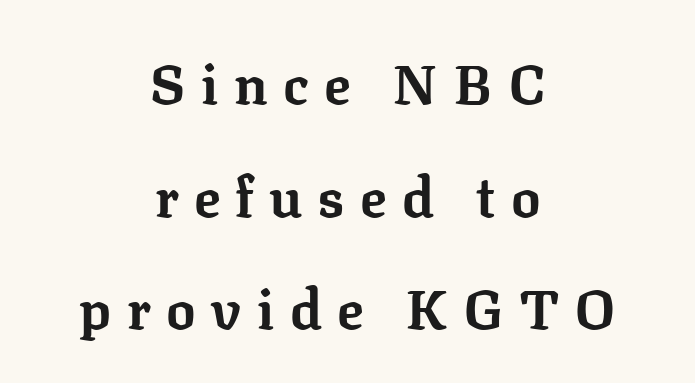
Q: Is the text bold? A: Yes.
Q: Is the text italic (slanted)? A: No, it is upright.
Q: Is the typeface a serif or a sans-serif typeface? A: Serif.
Q: Is the text underlined? A: No.
Q: How is the paragraph aligned? A: Centered.
Q: Is the spacing between letters normal or unusually wide? A: Unusually wide.
Q: Is the spacing between lines tight, normal or loose? A: Loose.
Q: Width (condensed, normal, or wide)? A: Normal.
Q: Stroke contrast? A: Low.
Q: x-height? A: Medium.
Q: Monospaced? A: No.
